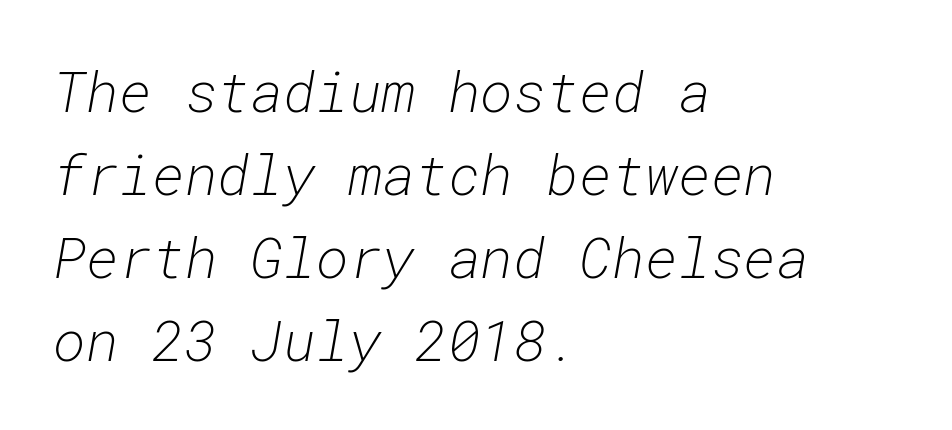
The image shows 56 px light type, italic (leaning right), monospaced; set left-aligned, normal line spacing (1.48x), normal letter spacing, not underlined; low stroke contrast and a medium x-height.
